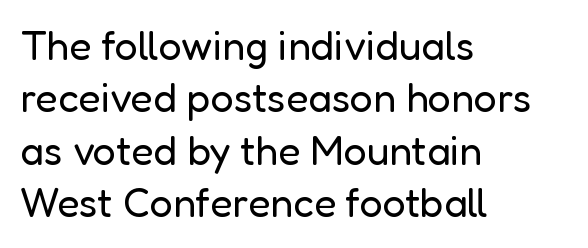
The image shows 41 px regular-weight sans-serif type, upright; set left-aligned, normal line spacing (1.28x), normal letter spacing, not underlined; low stroke contrast and a medium x-height.
